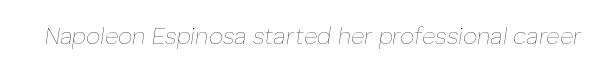
On a weight scale, this lands at 450 or below. The horizontal fit of the characters is conventional and even. The glyphs are unaccompanied by any horizontal stroke below them. The lettering tilts uniformly, giving the passage an italic look.
